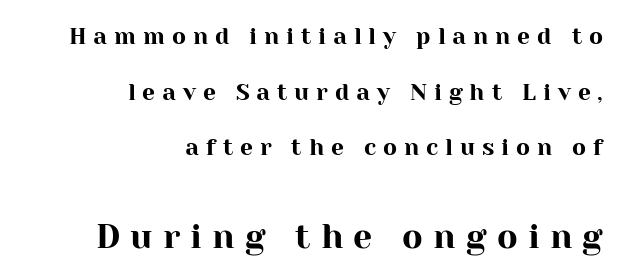
The image shows 34 px serif type, upright; set right-aligned, loose line spacing (2.42x), unusually wide letter spacing (+0.3 em), not underlined; the second (bottom) block is 1.48x larger; high stroke contrast and a medium x-height.
